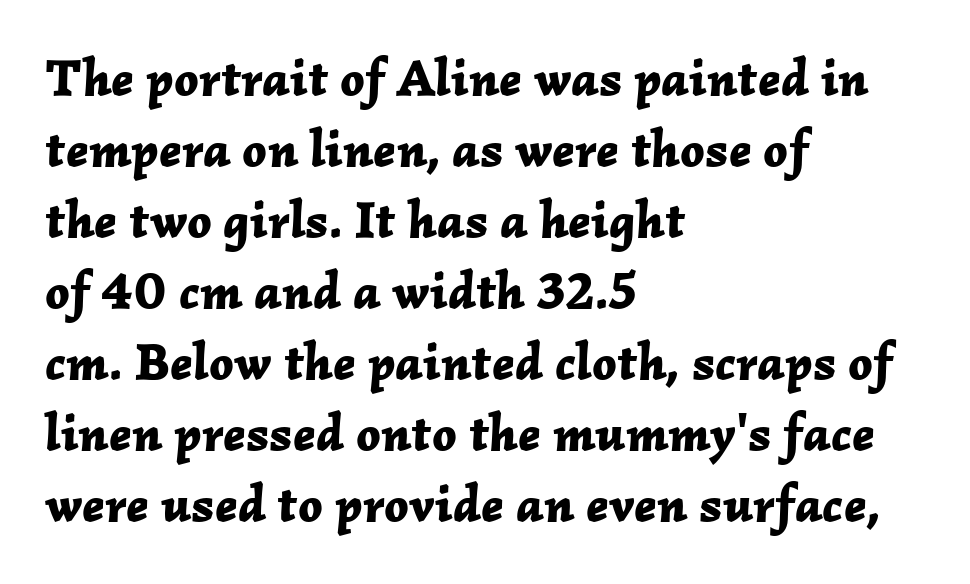
{"italic": "yes", "lean": "right", "slant_degrees": 2, "bold": "yes", "weight": "bold", "width": "normal", "stroke_contrast": "low", "x_height": "medium", "monospaced": "no", "underline": "no", "align": "left", "line_spacing": "normal", "line_spacing_ratio": 1.34, "letter_spacing": "normal", "letter_spacing_em": 0.0, "glyph_px": 53}
